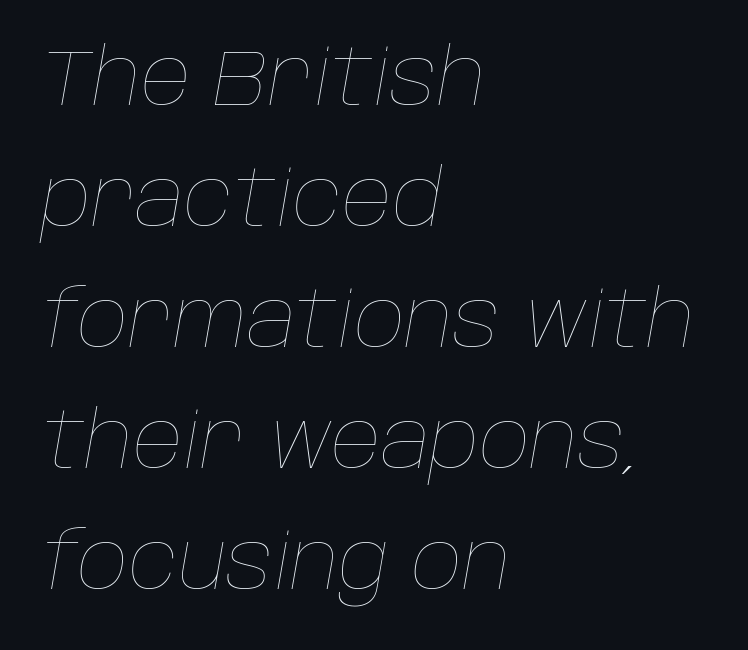
Q: Is the text bold? A: No.
Q: Is the text italic (slanted)? A: Yes, it leans right by about 10 degrees.
Q: Is the text underlined? A: No.
Q: How is the paragraph aligned? A: Left-aligned.
Q: Is the spacing between letters normal or unusually wide? A: Normal.
Q: Is the spacing between lines tight, normal or loose? A: Normal.
Q: Width (condensed, normal, or wide)? A: Normal.
Q: Stroke contrast? A: Low.
Q: x-height? A: Large.
Q: Monospaced? A: No.
